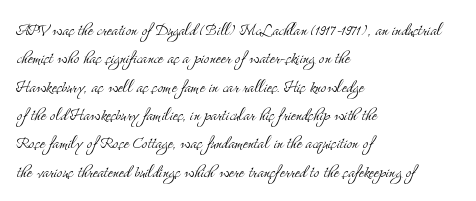
Q: Is the text bold? A: No.
Q: Is the text italic (slanted)? A: Yes.
Q: Is the text underlined? A: No.
Q: How is the paragraph aligned? A: Left-aligned.
Q: Is the spacing between letters normal or unusually wide? A: Normal.
Q: Is the spacing between lines tight, normal or loose? A: Normal.
